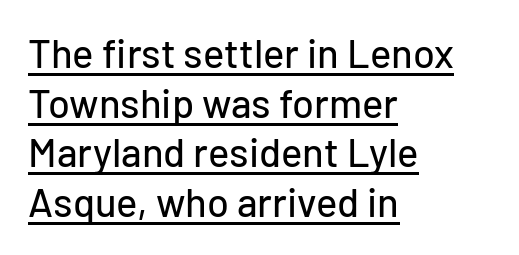
Nope, no serifs anywhere on these letters. The lettering holds an erect, upright posture throughout. Inter-character spacing is left at the font's built-in metrics. A baseline rule has been typeset under these characters.
